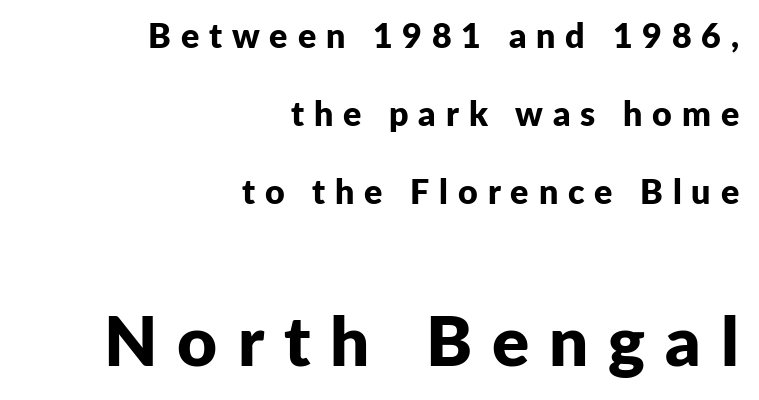
The letters stand straight up with perfectly vertical stems. Heavy-handed strokes throughout: this text is bold. Airy leading. If you squint, the bottom block still reads clearly — it's the larger of the two. These lines are composed in type without serifs.
